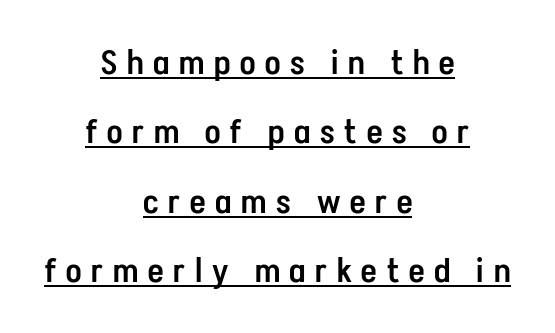
Look at the stroke-to-counter ratio: somewhat heavy, a semibold. Layout note: lines centered. Style check: upright. What's the leading like? Stretched, with rows far apart. Check the space under the baseline: a stroke is drawn there. Stroke terminals: plain, sans-serif.
